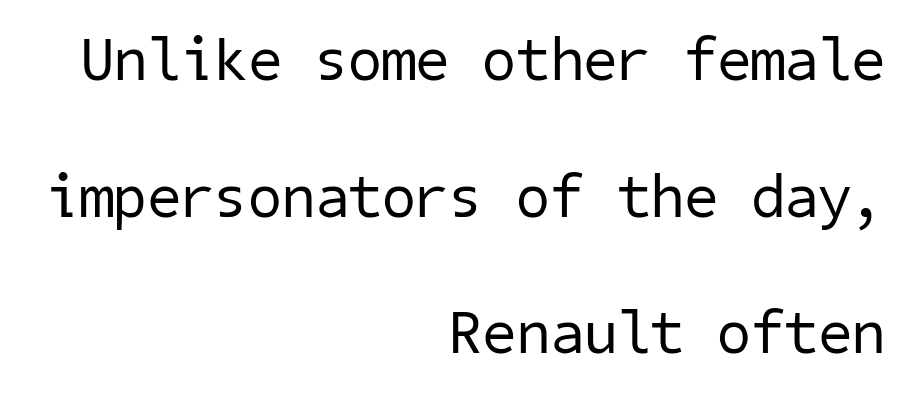
Q: Is the text bold? A: No.
Q: Is the typeface a serif or a sans-serif typeface? A: Sans-serif.
Q: Is the text underlined? A: No.
Q: How is the paragraph aligned? A: Right-aligned.
Q: Is the spacing between letters normal or unusually wide? A: Normal.
Q: Is the spacing between lines tight, normal or loose? A: Loose.
Q: Width (condensed, normal, or wide)? A: Normal.
Q: Stroke contrast? A: Low.
Q: x-height? A: Medium.
